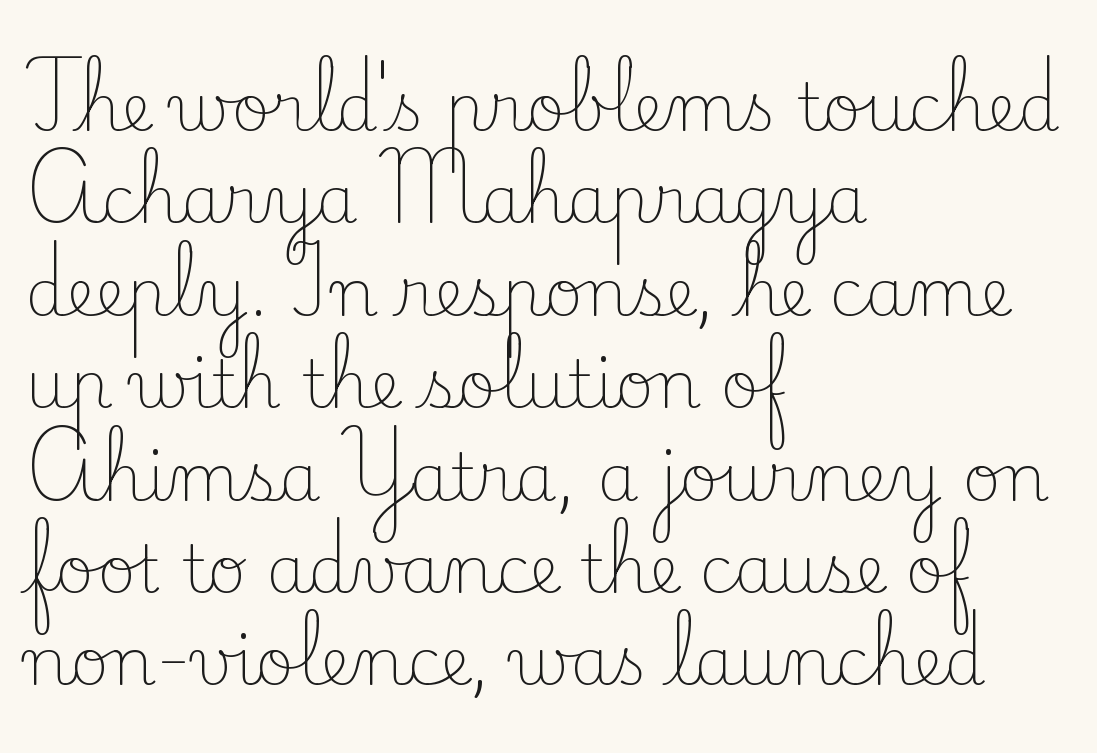
The image shows 66 px light serif type, upright; set left-aligned, normal line spacing (1.4x), normal letter spacing, not underlined; low stroke contrast and a small x-height.
